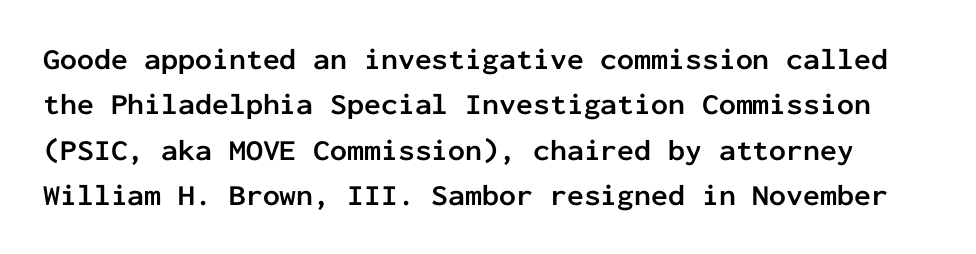
The font is running at its bold setting. Designer's note — italics off, roman on. Whoever set this chose a conventional vertical rhythm. These lines are rendered in a fixed-pitch font. Descender tails drop into unmarked territory.
